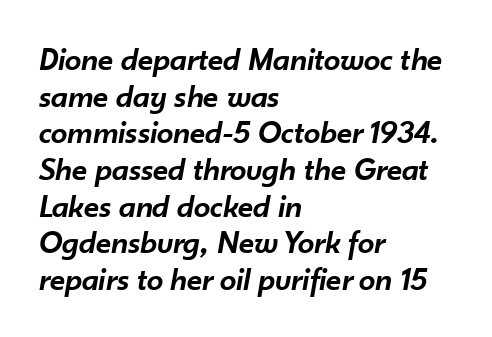
Emphasis-style slanted type is in use. The words here are not underlined. Note the varied advance widths — an 'i' is clearly narrower than an 'm'. No extra tracking has been applied to these lines. Slightly chunky letters — semibold, I'd say, not full bold. Is the block centered? No — it sits flush against the left margin.
